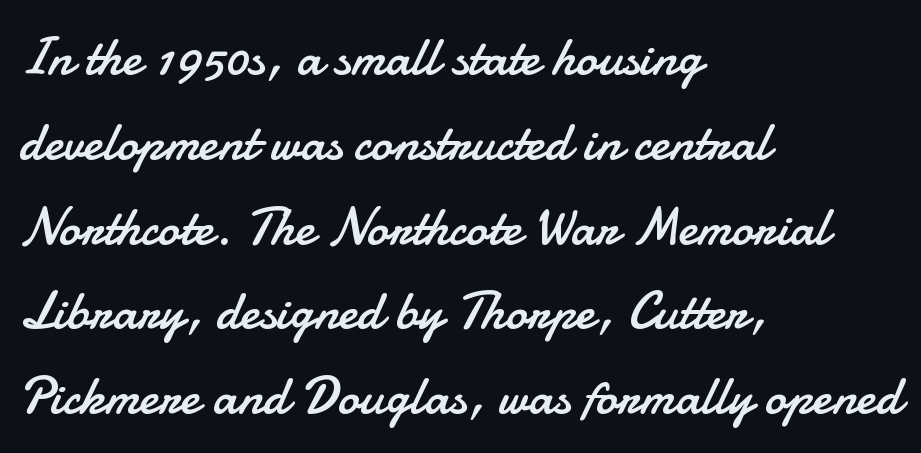
{"serif": "no", "bold": "no", "weight": "regular", "width": "normal", "stroke_contrast": "low", "x_height": "small", "monospaced": "no", "underline": "no", "align": "left", "line_spacing": "normal", "line_spacing_ratio": 1.57, "letter_spacing": "normal", "letter_spacing_em": 0.0, "glyph_px": 54}
